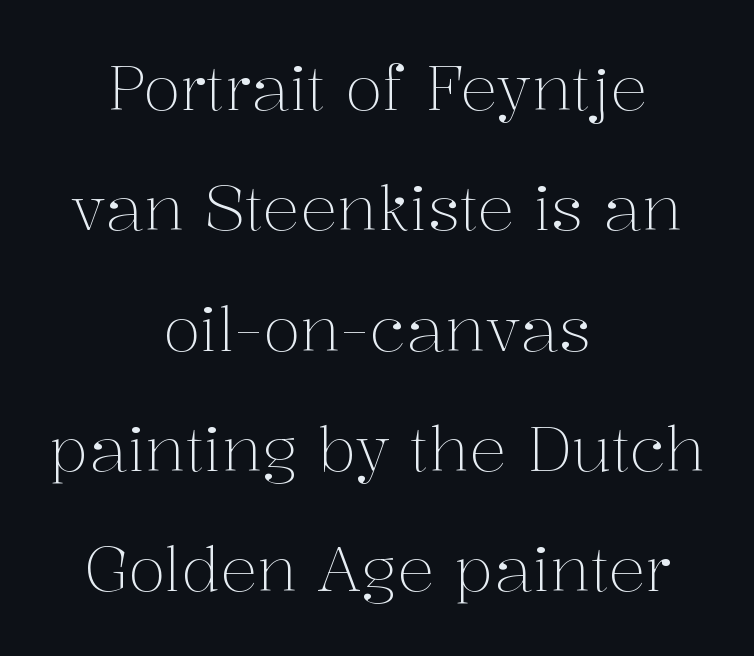
The image shows 62 px light serif type, upright; set centered, loose line spacing (1.94x), normal letter spacing, not underlined; medium stroke contrast and a medium x-height.
